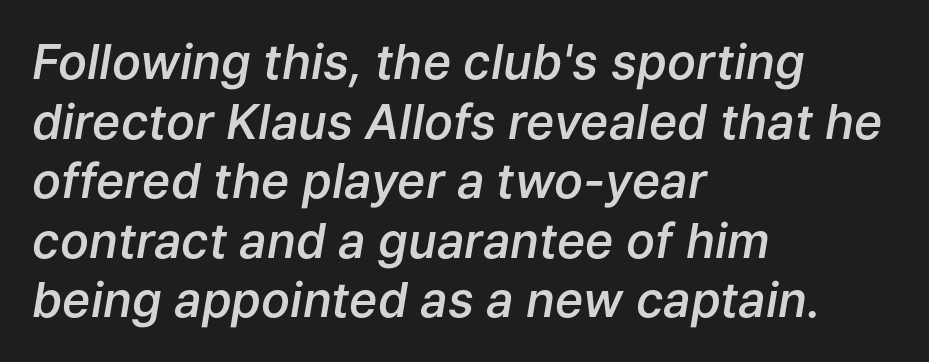
The image shows 48 px semibold type, italic (leaning right); set left-aligned, line spacing 1.24x, normal letter spacing, not underlined; low stroke contrast and a medium x-height.
